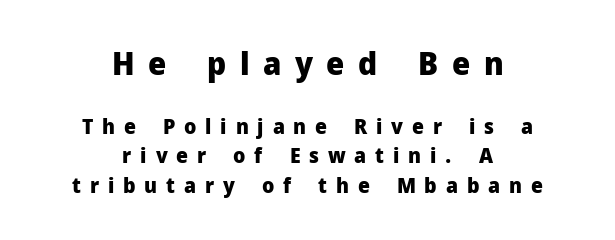
{"serif": "no", "italic": "no", "bold": "yes", "weight": "heavy", "width": "normal", "stroke_contrast": "low", "x_height": "medium", "monospaced": "no", "underline": "no", "align": "center", "line_spacing": "normal", "line_spacing_ratio": 1.41, "letter_spacing": "wide", "letter_spacing_em": 0.42, "larger_block": "first", "size_ratio": 1.52, "glyph_px": 32}
